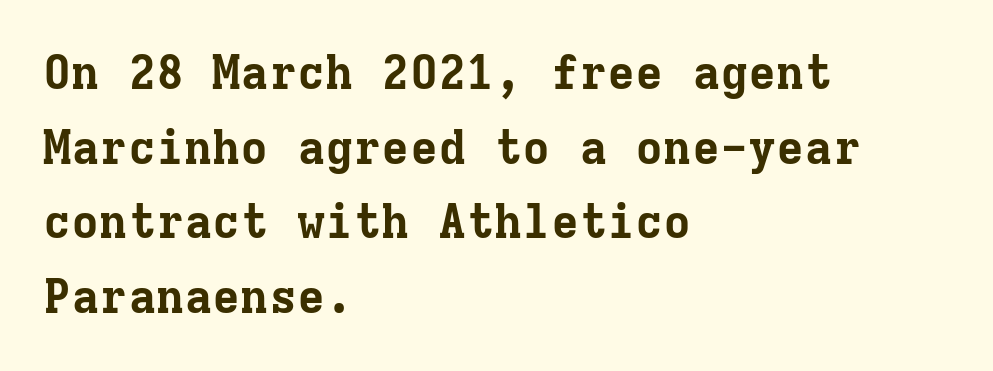
Words float on clear page, feet unadorned. To sum up the face: it has serifs. Posture: upright roman. Every letter is thick-stroked: bold, no question.
